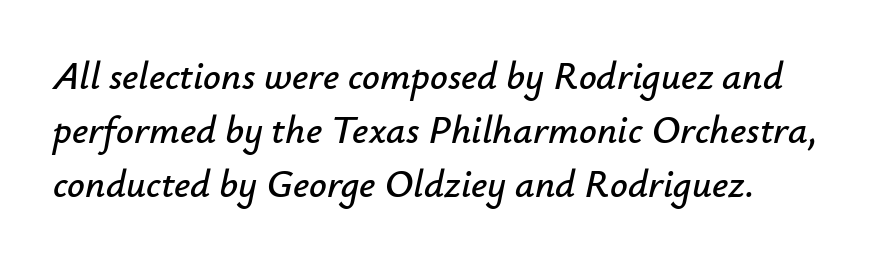
Q: Is the text italic (slanted)? A: Yes, it leans right by about 12 degrees.
Q: Is the text underlined? A: No.
Q: Is the spacing between letters normal or unusually wide? A: Normal.
Q: Is the spacing between lines tight, normal or loose? A: Normal.
Q: Width (condensed, normal, or wide)? A: Normal.
Q: Stroke contrast? A: Low.
Q: x-height? A: Small.
Q: Monospaced? A: No.
